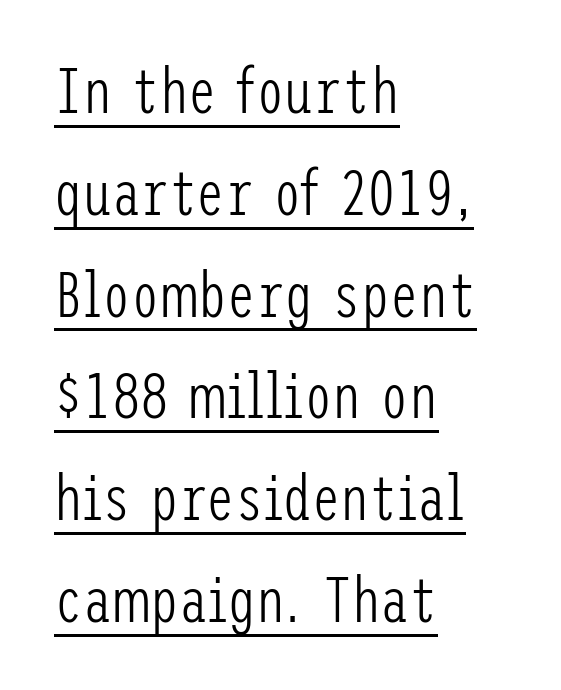
Q: Is the text bold? A: No.
Q: Is the text italic (slanted)? A: No, it is upright.
Q: Is the typeface a serif or a sans-serif typeface? A: Sans-serif.
Q: Is the text underlined? A: Yes.
Q: How is the paragraph aligned? A: Left-aligned.
Q: Is the spacing between letters normal or unusually wide? A: Normal.
Q: Is the spacing between lines tight, normal or loose? A: Normal.
Q: Width (condensed, normal, or wide)? A: Condensed.
Q: Stroke contrast? A: Low.
Q: x-height? A: Medium.
